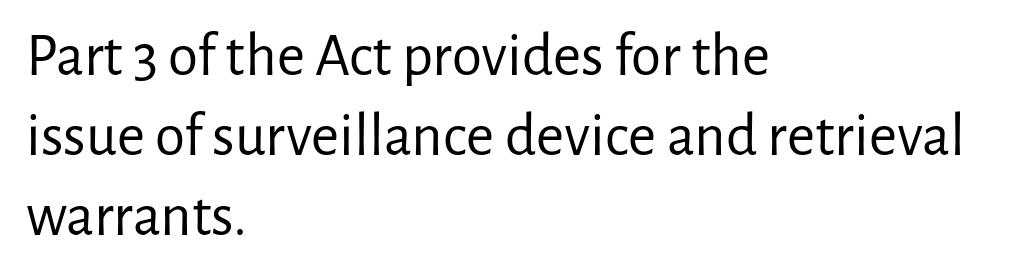
The image shows 61 px regular-weight sans-serif type, upright; set left-aligned, normal line spacing (1.31x), normal letter spacing, not underlined; low stroke contrast and a medium x-height.
